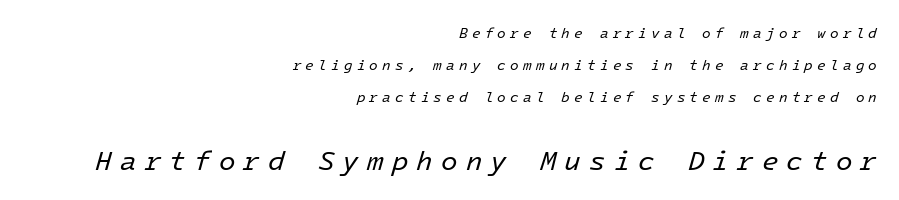
Q: Is the text bold? A: No.
Q: Is the text italic (slanted)? A: Yes, it leans right by about 16 degrees.
Q: Is the text underlined? A: No.
Q: How is the paragraph aligned? A: Right-aligned.
Q: Is the spacing between letters normal or unusually wide? A: Unusually wide.
Q: Is the spacing between lines tight, normal or loose? A: Loose.
Q: Which block of text is set in a larger size, the first (top) or the second (bottom)? A: The second (bottom) one.
